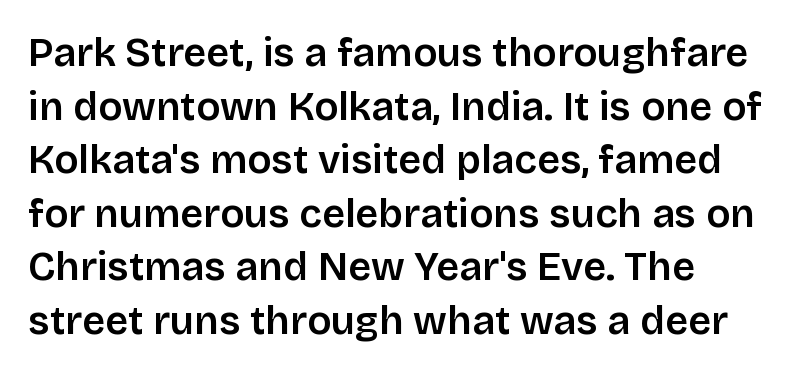
Q: Is the text bold? A: Semi-bold.
Q: Is the text italic (slanted)? A: No, it is upright.
Q: Is the typeface a serif or a sans-serif typeface? A: Sans-serif.
Q: Is the text underlined? A: No.
Q: Is the spacing between letters normal or unusually wide? A: Normal.
Q: Is the spacing between lines tight, normal or loose? A: Normal.
Q: Width (condensed, normal, or wide)? A: Normal.
Q: Stroke contrast? A: Low.
Q: x-height? A: Large.
Q: Monospaced? A: No.
